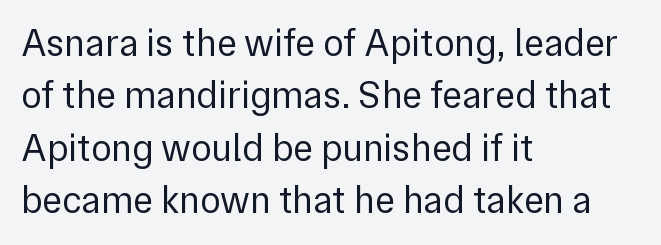
{"serif": "no", "italic": "no", "bold": "no", "weight": "regular", "width": "normal", "x_height": "medium", "monospaced": "no", "underline": "no", "align": "left", "line_spacing": "normal", "line_spacing_ratio": 1.38, "letter_spacing": "normal", "letter_spacing_em": 0.0, "glyph_px": 38}
